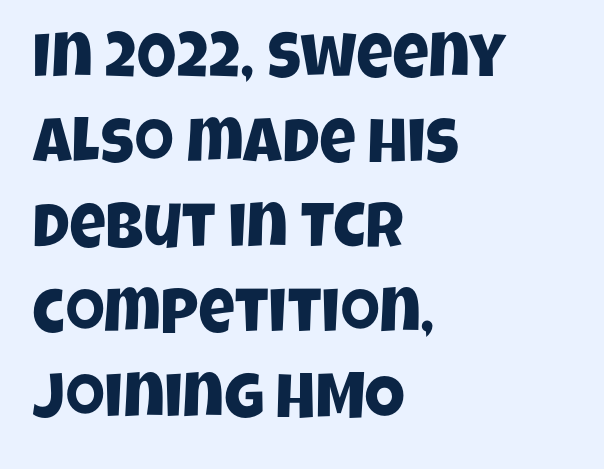
Note the varied advance widths — an 'i' is clearly narrower than an 'm'. This is sans-serif lettering, the kind often seen on screens and signage. What's the leading like? Ordinary, nothing unusual. The line texture is even and compact thanks to regular tracking. A clean baseline with only descenders dipping below it.
